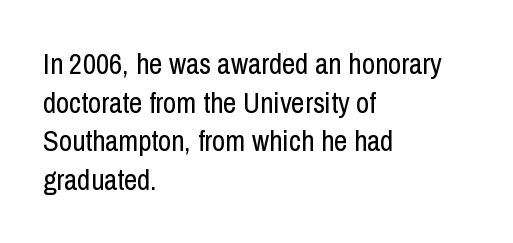
The image shows 29 px regular-weight, condensed sans-serif type, upright; set left-aligned, normal line spacing (1.33x), normal letter spacing, not underlined; low stroke contrast and a medium x-height.
